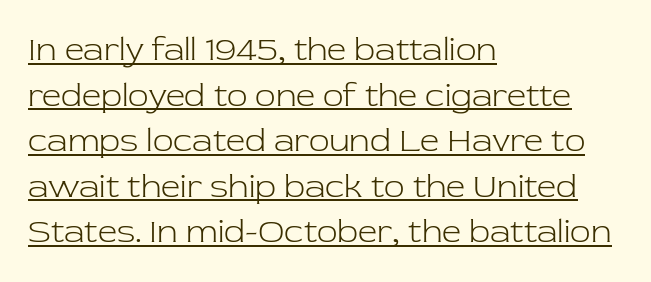
The image shows 34 px light serif type, upright; set left-aligned, normal line spacing (1.34x), normal letter spacing, underlined; low stroke contrast and a medium x-height.
